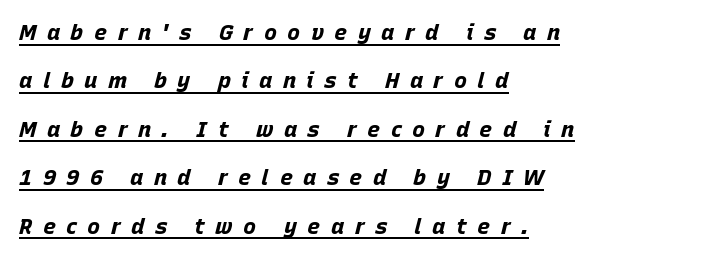
{"italic": "yes", "lean": "right", "slant_degrees": 15, "bold": "yes", "underline": "yes", "align": "left", "line_spacing": "loose", "line_spacing_ratio": 2.2, "letter_spacing": "wide", "letter_spacing_em": 0.47, "glyph_px": 22}
